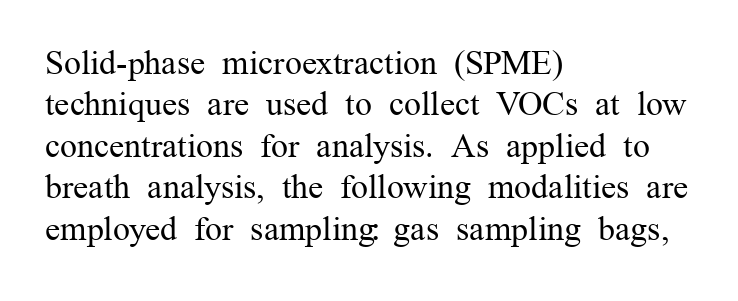
Short and long lines alike share a common starting point at left. A typesetter would call this proportional, since set widths differ per character. The characters display serif detailing at their extremities. Nothing unusual about the tracking: characters are spaced as the font intends. The gap between lines stays unmarked. Nope, not italic — everything's standing straight.
